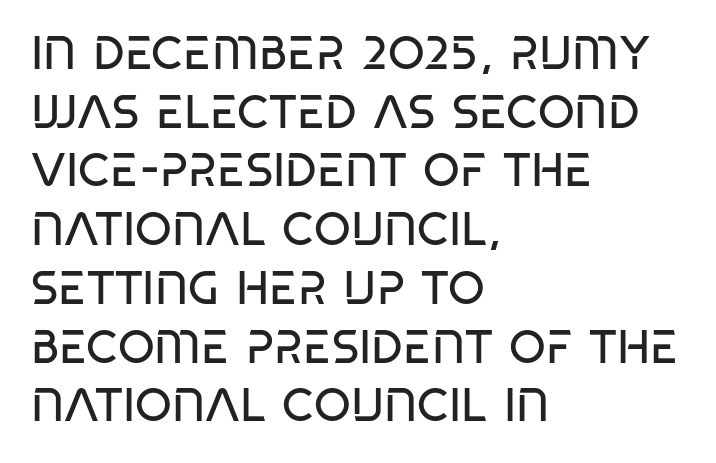
Q: Is the text bold? A: No.
Q: Is the text italic (slanted)? A: No, it is upright.
Q: Is the typeface a serif or a sans-serif typeface? A: Sans-serif.
Q: Is the text underlined? A: No.
Q: How is the paragraph aligned? A: Left-aligned.
Q: Is the spacing between letters normal or unusually wide? A: Normal.
Q: Is the spacing between lines tight, normal or loose? A: Normal.
Q: Width (condensed, normal, or wide)? A: Condensed.
Q: Stroke contrast? A: Low.
Q: x-height? A: Large.
Q: Monospaced? A: No.
